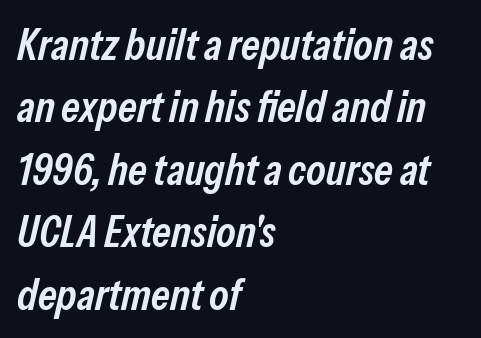
The image shows 44 px semibold, condensed type, italic (leaning right); set left-aligned, normal line spacing (1.42x), normal letter spacing, not underlined; low stroke contrast and a medium x-height.
